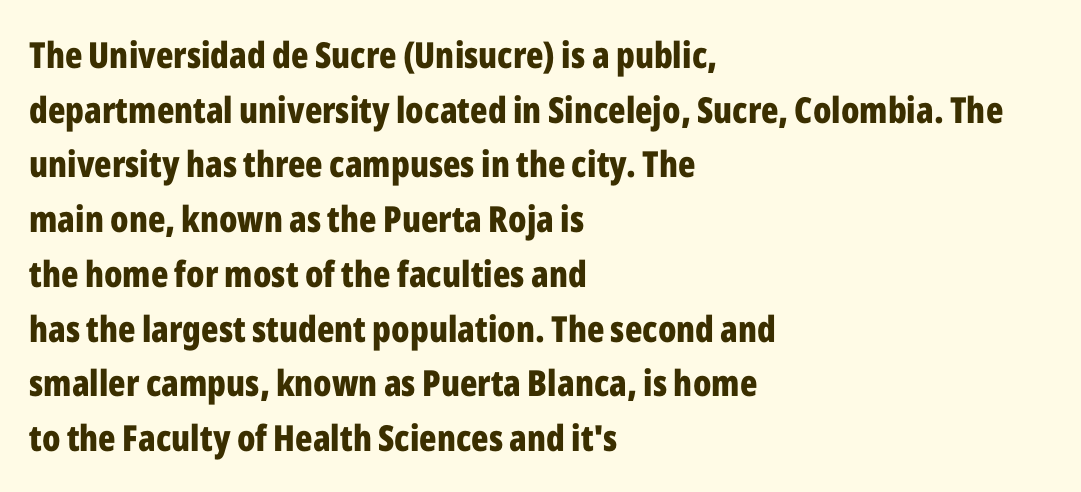
The sample has been set heavy, in full bold. Vertical spacing — default. Observe the absence of serifs on each vertical stroke in this sample. Left-aligned paragraph, ragged on the right. A bare baseline throughout the passage.
